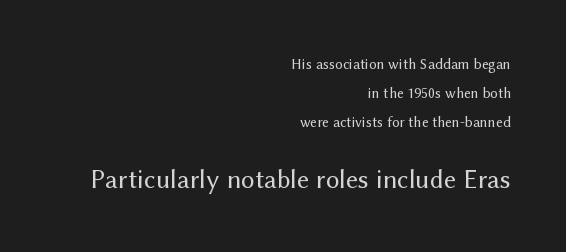
Q: Is the text bold? A: No.
Q: Is the text italic (slanted)? A: No, it is upright.
Q: Is the text underlined? A: No.
Q: How is the paragraph aligned? A: Right-aligned.
Q: Is the spacing between letters normal or unusually wide? A: Normal.
Q: Is the spacing between lines tight, normal or loose? A: Loose.
Q: Which block of text is set in a larger size, the first (top) or the second (bottom)? A: The second (bottom) one.
